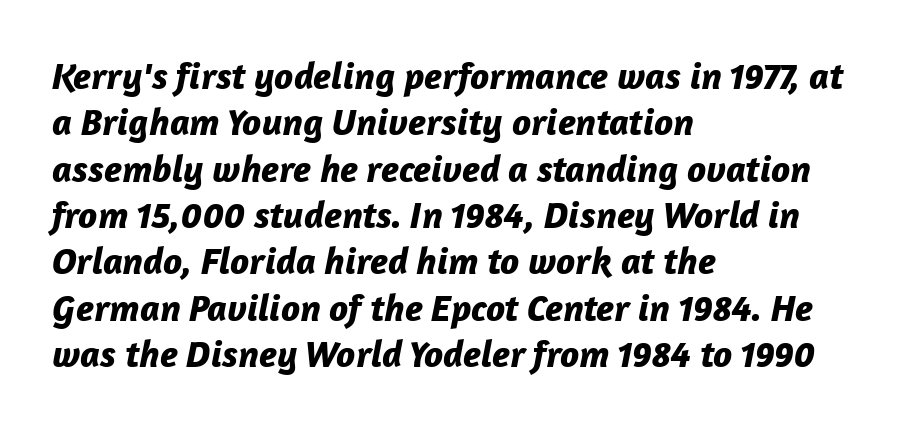
What weight is shown? A full bold with thick strokes. Underline: absent. Each letter keeps its own natural width here, so spacing adapts to shape. Casual observation: everything's shoved over to the left.
